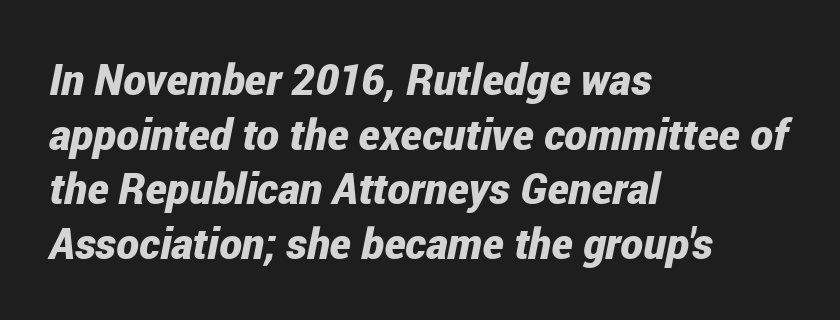
Tracking here is standard; glyphs follow each other at the usual distance. Character widths vary here, with narrow letters taking less room than wide ones. Horizontal alignment here is leftward, the default for most running prose. The glyphs have the mass of a bold cut.
